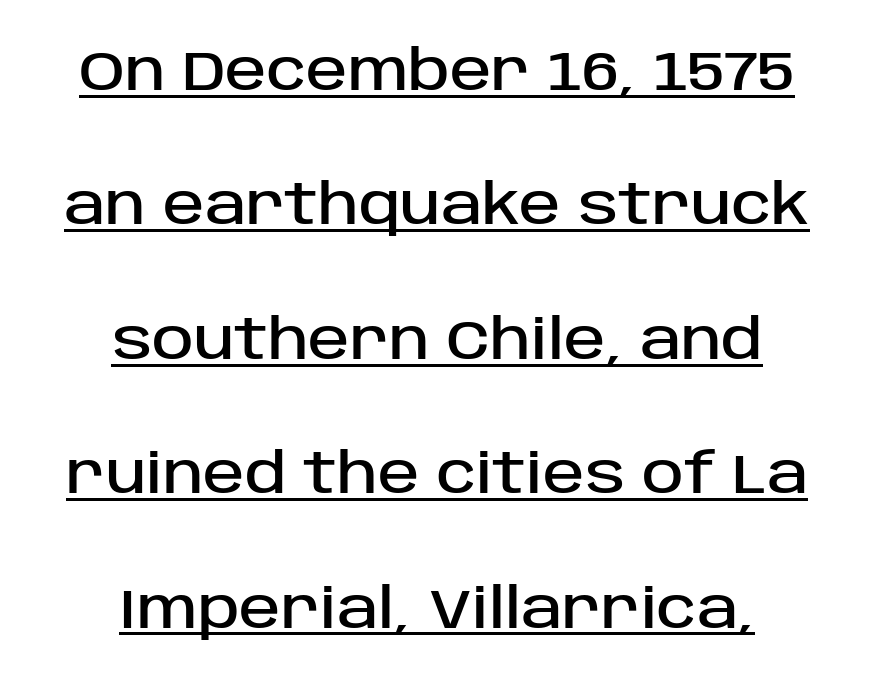
{"serif": "no", "italic": "no", "width": "normal", "stroke_contrast": "low", "x_height": "large", "monospaced": "no", "underline": "yes", "align": "center", "line_spacing": "loose", "line_spacing_ratio": 2.4, "letter_spacing": "normal", "letter_spacing_em": 0.0, "glyph_px": 56}
